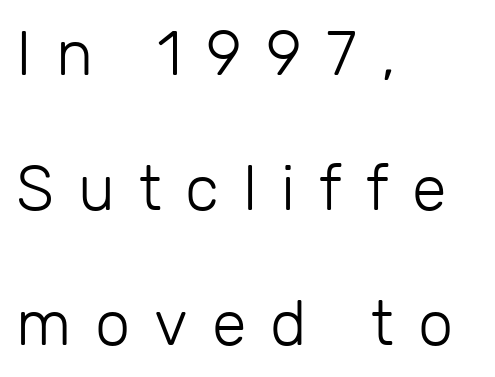
{"serif": "no", "italic": "no", "bold": "no", "weight": "light", "width": "normal", "stroke_contrast": "low", "x_height": "medium", "monospaced": "no", "underline": "no", "align": "left", "line_spacing": "loose", "line_spacing_ratio": 2.14, "letter_spacing": "wide", "letter_spacing_em": 0.38, "glyph_px": 63}
